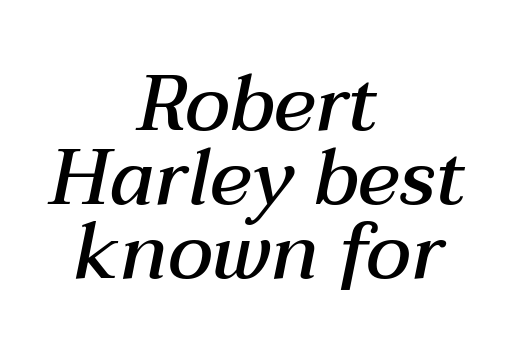
Q: Is the text bold? A: Semi-bold.
Q: Is the text italic (slanted)? A: Yes, it leans right by about 12 degrees.
Q: Is the text underlined? A: No.
Q: How is the paragraph aligned? A: Centered.
Q: Is the spacing between letters normal or unusually wide? A: Normal.
Q: Is the spacing between lines tight, normal or loose? A: Tight.
Q: Width (condensed, normal, or wide)? A: Normal.
Q: Stroke contrast? A: Medium.
Q: x-height? A: Medium.
Q: Monospaced? A: No.
